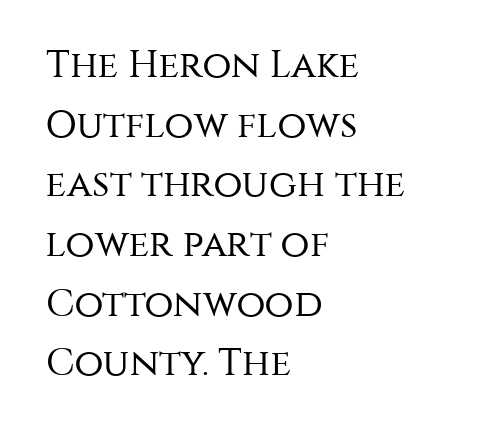
Q: Is the text bold? A: No.
Q: Is the text italic (slanted)? A: No, it is upright.
Q: Is the typeface a serif or a sans-serif typeface? A: Sans-serif.
Q: Is the text underlined? A: No.
Q: How is the paragraph aligned? A: Left-aligned.
Q: Is the spacing between letters normal or unusually wide? A: Normal.
Q: Is the spacing between lines tight, normal or loose? A: Normal.
Q: Width (condensed, normal, or wide)? A: Normal.
Q: Stroke contrast? A: Medium.
Q: x-height? A: Large.
Q: Monospaced? A: No.
